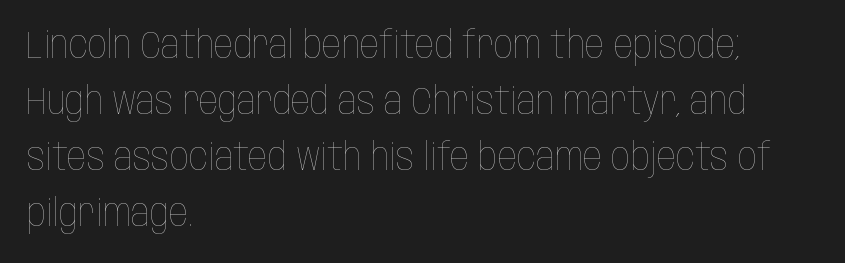
The image shows 38 px thin, condensed type, upright; set left-aligned, normal line spacing (1.47x), normal letter spacing, not underlined; low stroke contrast and a large x-height.
